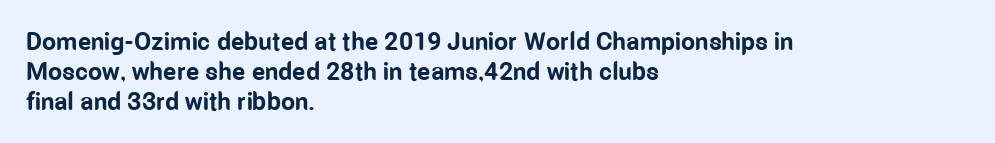
The image shows 25 px bold type, upright; set left-aligned, line spacing 1.21x, normal letter spacing, not underlined.
